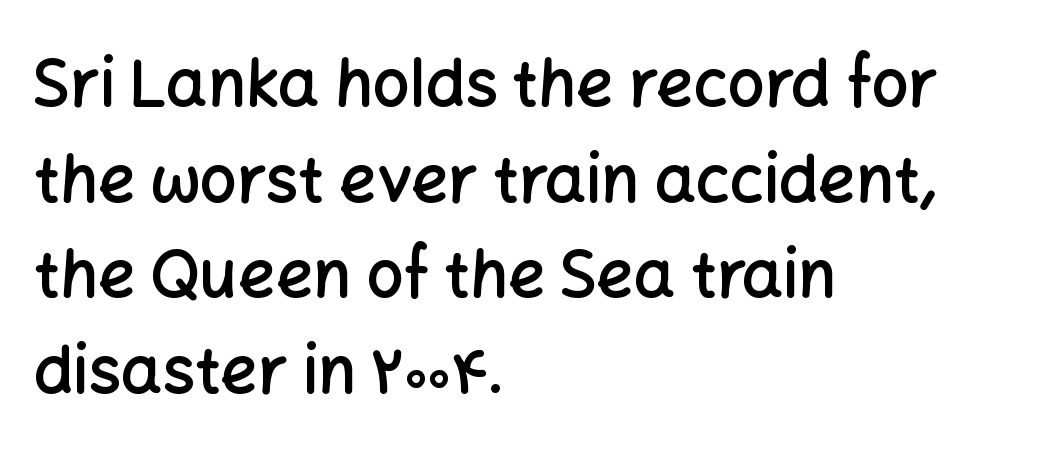
The image shows 65 px semibold sans-serif type, upright; set left-aligned, normal line spacing (1.47x), normal letter spacing, not underlined; low stroke contrast and a medium x-height.
